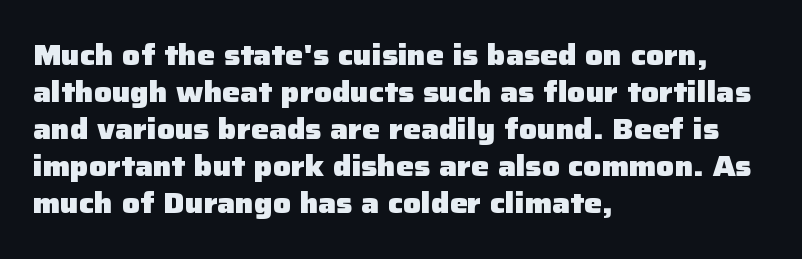
To sum up the face: it is a sans, with no serifs. Is this a fixed-width face? No — the glyphs have proportional, varying widths. Each line starts at the same left margin while the right side varies. Underline: absent.
